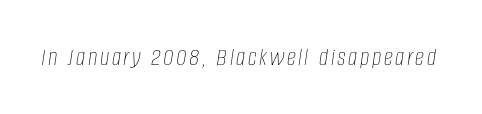
The image shows 26 px text type, italic (leaning right); set not underlined.
